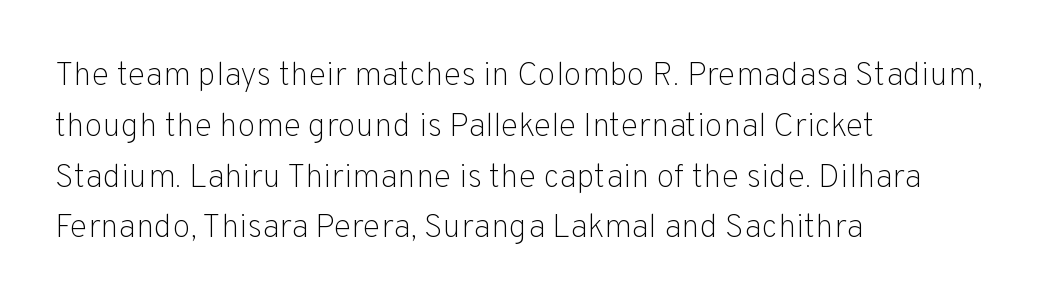
Q: Is the text bold? A: No.
Q: Is the text italic (slanted)? A: No, it is upright.
Q: Is the typeface a serif or a sans-serif typeface? A: Sans-serif.
Q: Is the text underlined? A: No.
Q: How is the paragraph aligned? A: Left-aligned.
Q: Is the spacing between letters normal or unusually wide? A: Normal.
Q: Is the spacing between lines tight, normal or loose? A: Normal.
Q: Width (condensed, normal, or wide)? A: Normal.
Q: Stroke contrast? A: Low.
Q: x-height? A: Medium.
Q: Monospaced? A: No.
